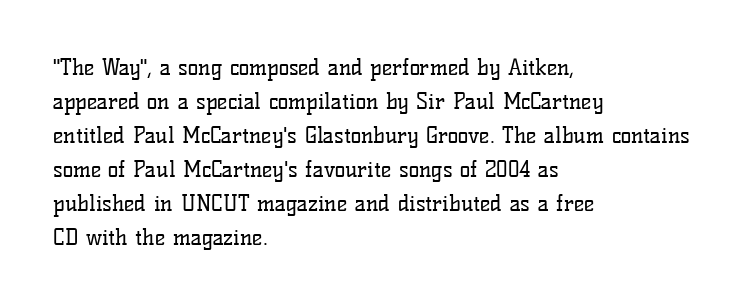
{"italic": "no", "bold": "no", "underline": "no", "align": "left", "line_spacing": "normal", "line_spacing_ratio": 1.55, "letter_spacing": "normal", "letter_spacing_em": 0.0, "glyph_px": 22}
